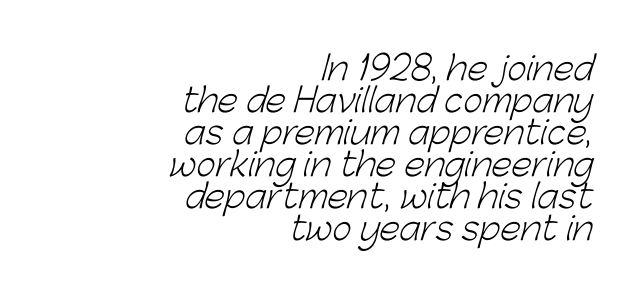
{"serif": "no", "bold": "no", "weight": "light", "width": "normal", "stroke_contrast": "low", "x_height": "medium", "monospaced": "no", "underline": "no", "align": "right", "line_spacing": "tight", "line_spacing_ratio": 0.97, "letter_spacing": "normal", "letter_spacing_em": 0.0, "glyph_px": 33}
